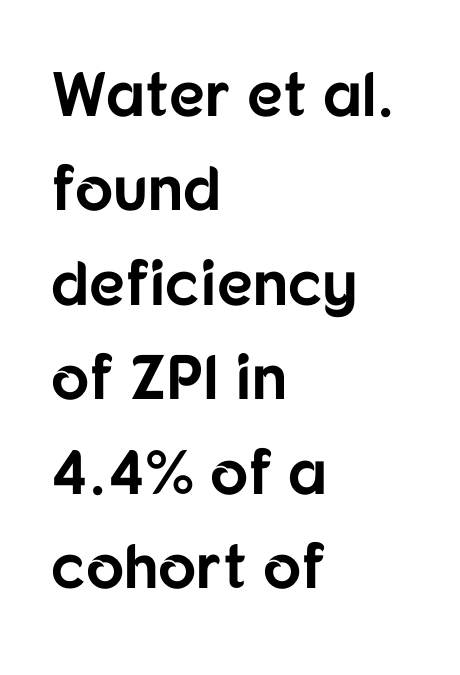
The image shows 63 px bold sans-serif type, upright; set left-aligned, normal line spacing (1.5x), normal letter spacing, not underlined; low stroke contrast and a medium x-height.
